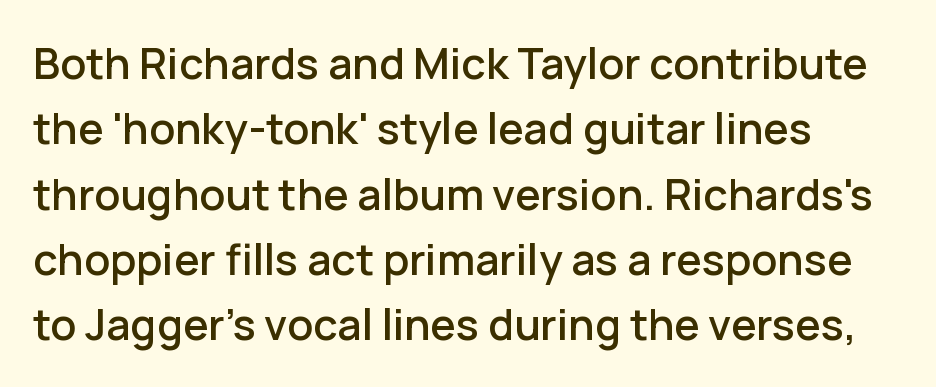
The image shows 43 px sans-serif type, upright; set left-aligned, normal line spacing (1.52x), normal letter spacing, not underlined; low stroke contrast and a medium x-height.
